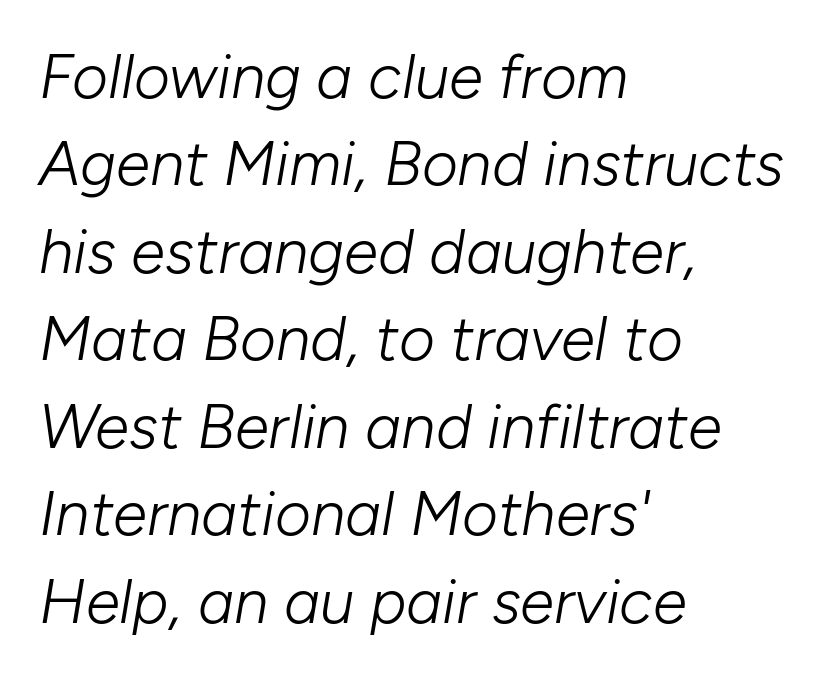
The image shows 62 px light type, italic (leaning right); set left-aligned, normal line spacing (1.41x), normal letter spacing, not underlined; low stroke contrast and a medium x-height.
